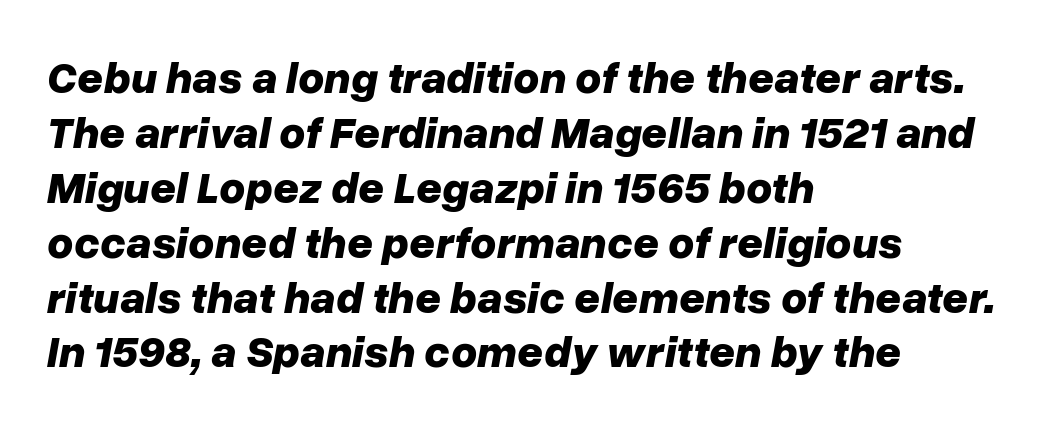
{"italic": "yes", "lean": "right", "slant_degrees": 10, "bold": "yes", "weight": "bold", "width": "normal", "stroke_contrast": "low", "x_height": "medium", "monospaced": "no", "underline": "no", "align": "left", "line_spacing_ratio": 1.22, "letter_spacing": "normal", "letter_spacing_em": 0.0, "glyph_px": 45}
